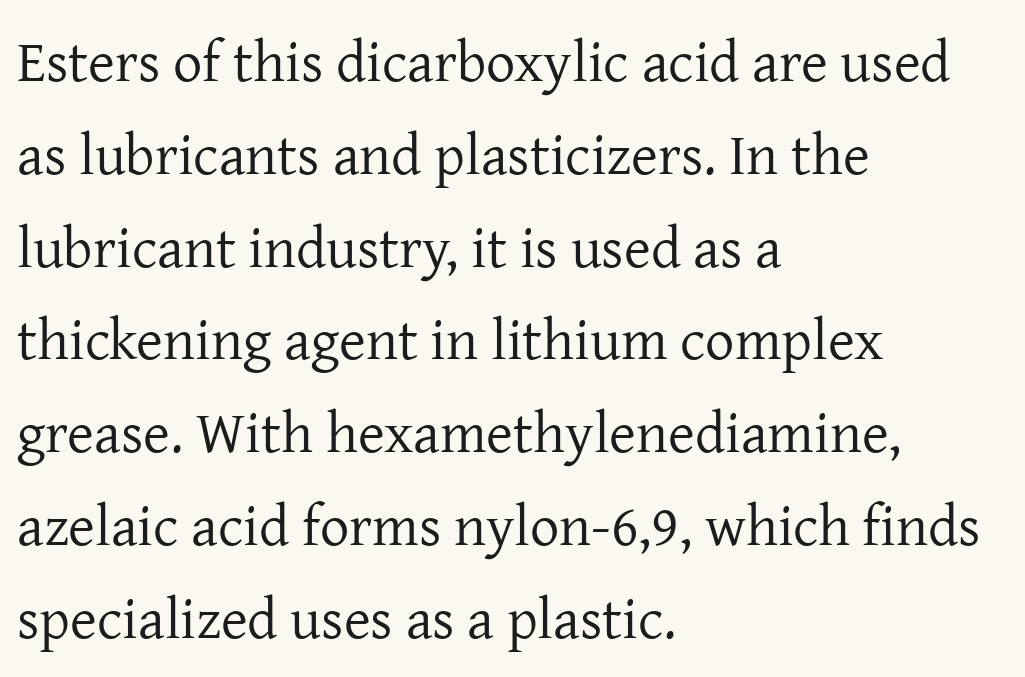
{"serif": "yes", "italic": "no", "bold": "no", "weight": "regular", "width": "normal", "stroke_contrast": "low", "x_height": "medium", "monospaced": "no", "underline": "no", "align": "left", "line_spacing": "normal", "line_spacing_ratio": 1.6, "letter_spacing": "normal", "letter_spacing_em": 0.0, "glyph_px": 58}
